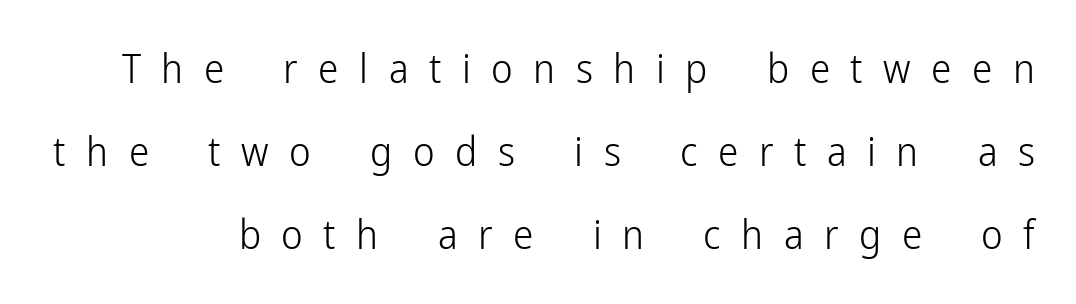
Q: Is the text bold? A: No.
Q: Is the text italic (slanted)? A: No, it is upright.
Q: Is the typeface a serif or a sans-serif typeface? A: Sans-serif.
Q: Is the text underlined? A: No.
Q: Is the spacing between letters normal or unusually wide? A: Unusually wide.
Q: Is the spacing between lines tight, normal or loose? A: Loose.
Q: Width (condensed, normal, or wide)? A: Condensed.
Q: Stroke contrast? A: Low.
Q: x-height? A: Medium.
Q: Monospaced? A: No.
